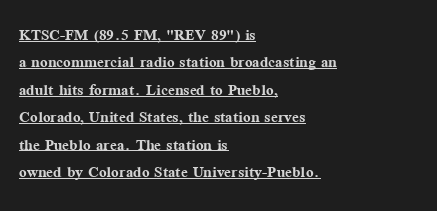
{"italic": "no", "bold": "yes", "underline": "yes", "align": "left", "line_spacing": "normal", "line_spacing_ratio": 1.37, "letter_spacing": "normal", "letter_spacing_em": 0.0, "glyph_px": 20}
